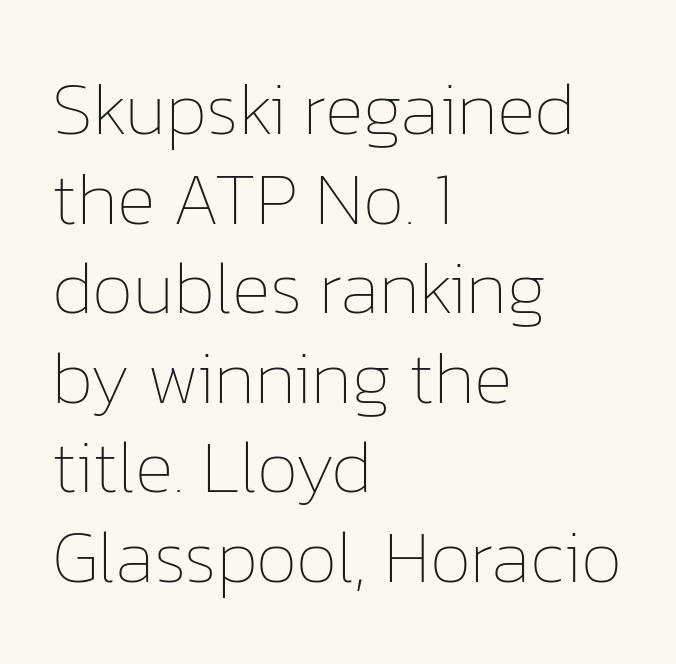
The image shows 74 px thin type, upright; set left-aligned, line spacing 1.21x, normal letter spacing, not underlined; low stroke contrast and a medium x-height.
